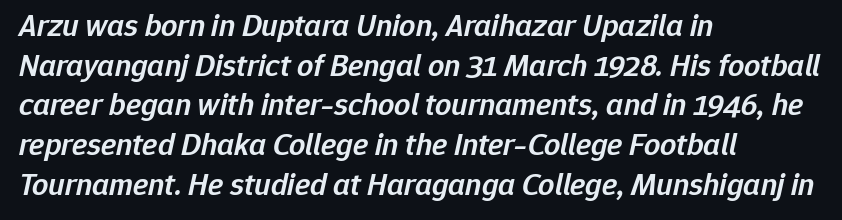
The passage shown is typed in a proportional face where columns would drift. Has an underline been added? It has not. Every row of glyphs begins at an identical x-position on the left. Strokes here are thickened, but only to semibold level.
